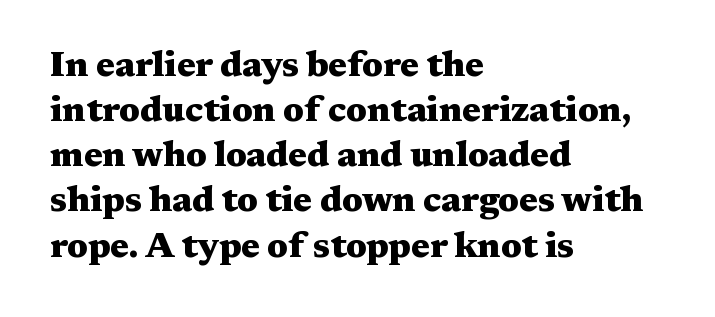
{"serif": "yes", "italic": "no", "bold": "yes", "weight": "heavy", "width": "wide", "stroke_contrast": "medium", "x_height": "medium", "monospaced": "no", "underline": "no", "align": "left", "line_spacing": "normal", "line_spacing_ratio": 1.29, "letter_spacing": "normal", "letter_spacing_em": 0.0, "glyph_px": 35}
